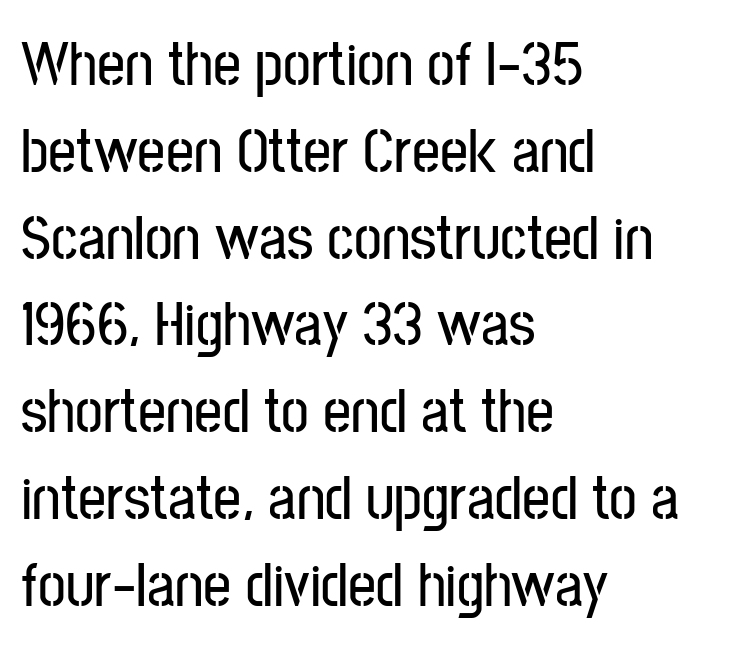
The image shows 62 px condensed sans-serif type, upright; set left-aligned, normal line spacing (1.4x), normal letter spacing, not underlined; low stroke contrast and a medium x-height.
